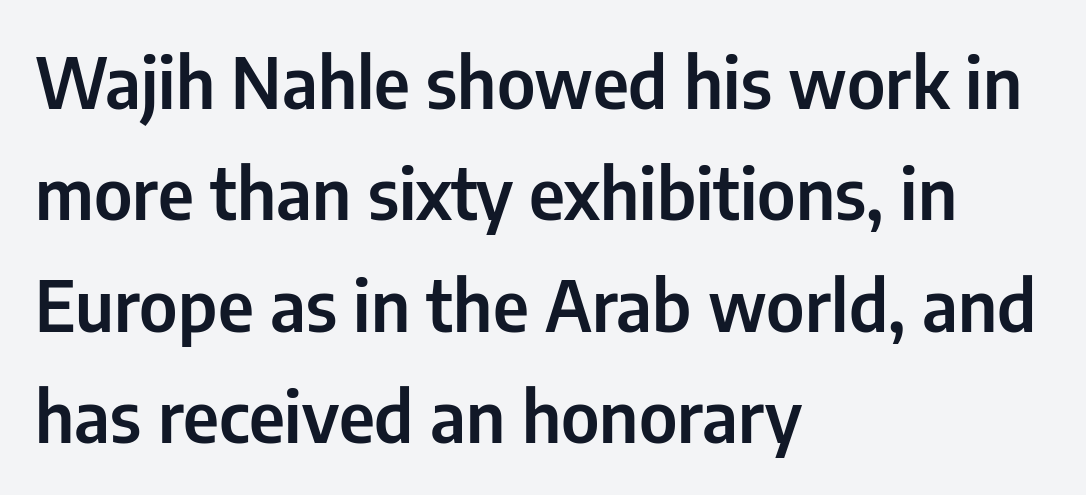
{"serif": "no", "italic": "no", "width": "condensed", "stroke_contrast": "low", "x_height": "medium", "monospaced": "no", "underline": "no", "align": "left", "line_spacing": "normal", "line_spacing_ratio": 1.57, "letter_spacing": "normal", "letter_spacing_em": 0.0, "glyph_px": 71}
